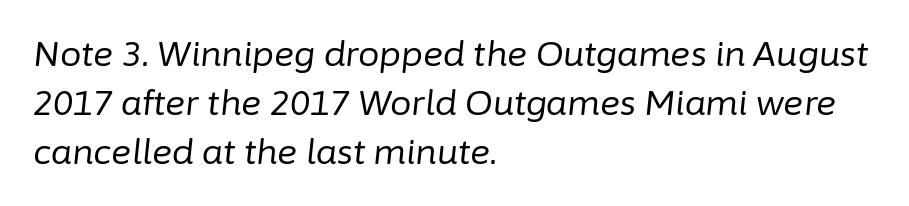
The image shows 34 px regular-weight type, italic (leaning right); set left-aligned, normal line spacing (1.44x), normal letter spacing, not underlined; low stroke contrast and a medium x-height.
